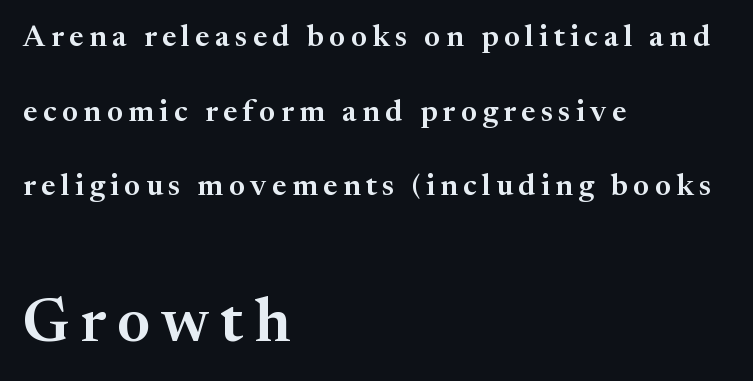
{"serif": "yes", "italic": "no", "width": "normal", "stroke_contrast": "medium", "x_height": "medium", "monospaced": "no", "underline": "no", "align": "left", "line_spacing": "loose", "line_spacing_ratio": 2.49, "larger_block": "second", "size_ratio": 2.03, "glyph_px": 61}
